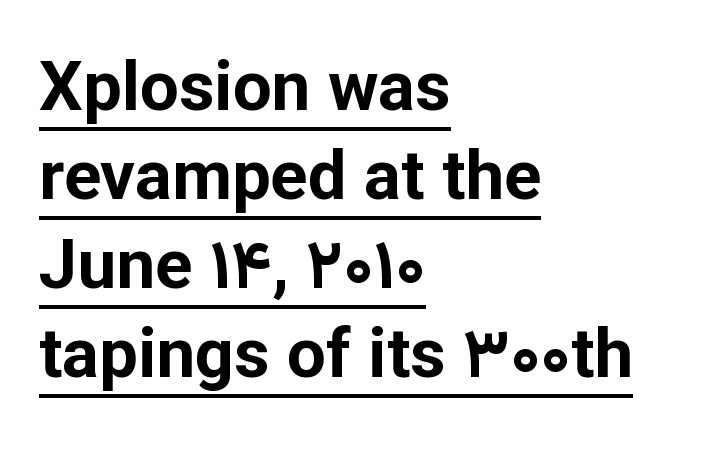
The image shows 69 px bold sans-serif type, upright; set left-aligned, normal line spacing (1.29x), normal letter spacing, underlined; low stroke contrast and a medium x-height.
